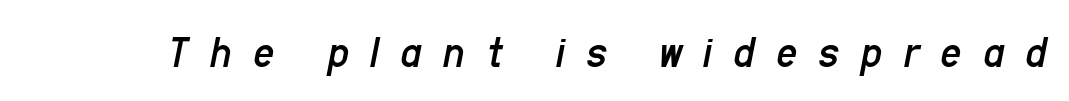
Q: Is the text bold? A: No.
Q: Is the text italic (slanted)? A: Yes, it leans right by about 11 degrees.
Q: Is the text underlined? A: No.
Q: Is the spacing between letters normal or unusually wide? A: Unusually wide.
Q: Width (condensed, normal, or wide)? A: Condensed.
Q: Stroke contrast? A: Low.
Q: x-height? A: Medium.
Q: Monospaced? A: No.
